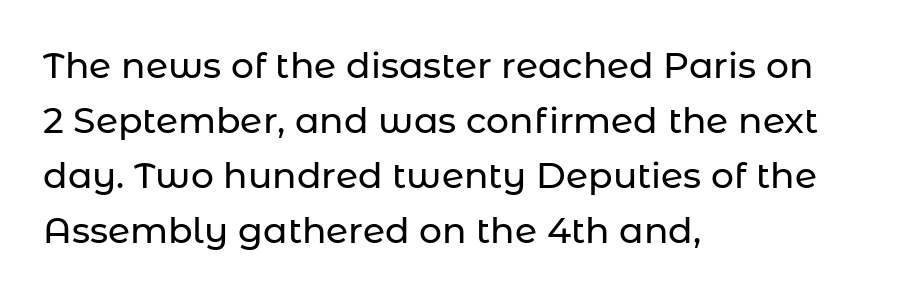
Q: Is the text italic (slanted)? A: No, it is upright.
Q: Is the typeface a serif or a sans-serif typeface? A: Sans-serif.
Q: Is the text underlined? A: No.
Q: How is the paragraph aligned? A: Left-aligned.
Q: Is the spacing between letters normal or unusually wide? A: Normal.
Q: Is the spacing between lines tight, normal or loose? A: Normal.
Q: Width (condensed, normal, or wide)? A: Normal.
Q: Stroke contrast? A: Low.
Q: x-height? A: Medium.
Q: Monospaced? A: No.
